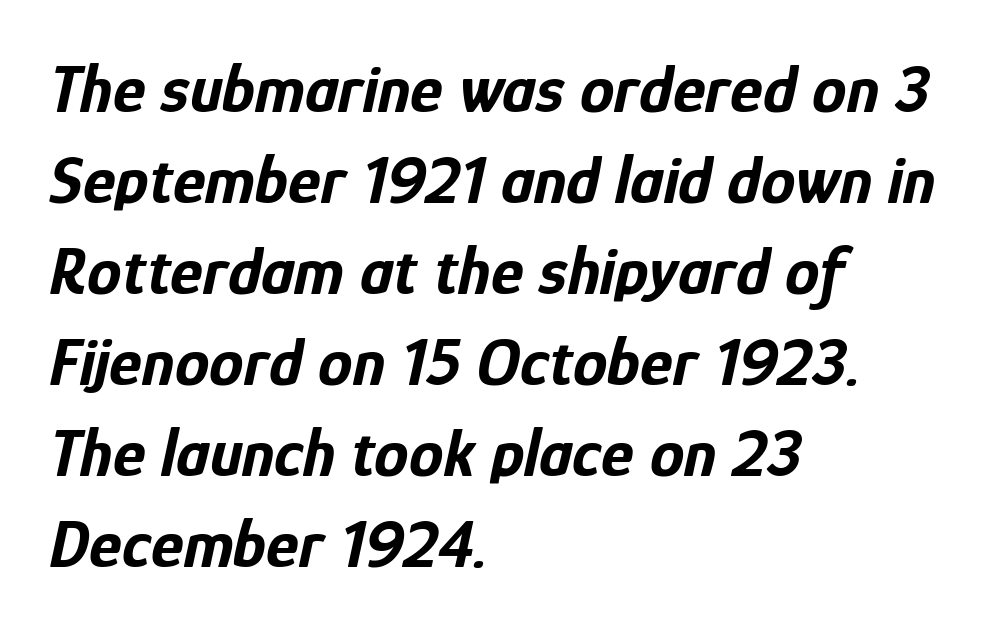
You can tell it's italic because the verticals aren't actually vertical. How would I describe the line gaps? Plain and ordinary. Nobody drew a line under any word here. Character widths vary here, with narrow letters taking less room than wide ones. The lines are quadded left.
